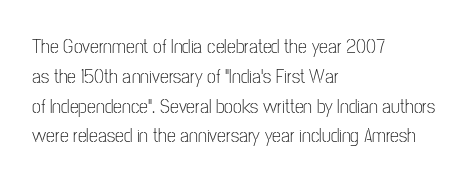
Q: Is the text bold? A: No.
Q: Is the text italic (slanted)? A: No, it is upright.
Q: Is the text underlined? A: No.
Q: How is the paragraph aligned? A: Left-aligned.
Q: Is the spacing between letters normal or unusually wide? A: Normal.
Q: Is the spacing between lines tight, normal or loose? A: Normal.
